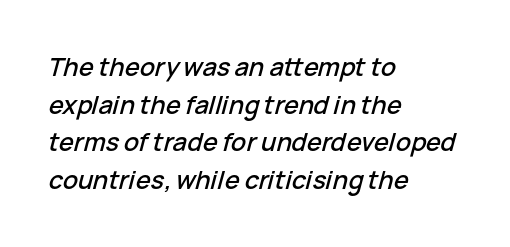
The image shows 25 px text type, italic (leaning right); set left-aligned, normal line spacing (1.51x), normal letter spacing, not underlined.
